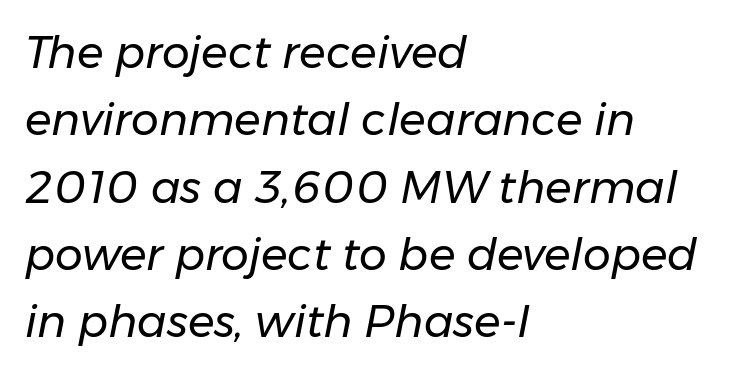
Q: Is the text bold? A: No.
Q: Is the text italic (slanted)? A: Yes, it leans right by about 11 degrees.
Q: Is the text underlined? A: No.
Q: How is the paragraph aligned? A: Left-aligned.
Q: Is the spacing between letters normal or unusually wide? A: Normal.
Q: Is the spacing between lines tight, normal or loose? A: Normal.
Q: Width (condensed, normal, or wide)? A: Normal.
Q: Stroke contrast? A: Low.
Q: x-height? A: Medium.
Q: Monospaced? A: No.
